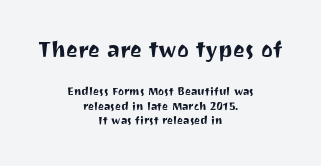
{"serif": "no", "italic": "no", "width": "normal", "stroke_contrast": "medium", "x_height": "medium", "monospaced": "no", "underline": "no", "align": "center", "line_spacing": "tight", "line_spacing_ratio": 1.03, "letter_spacing": "normal", "letter_spacing_em": 0.0, "larger_block": "first", "size_ratio": 2.0, "glyph_px": 28}
